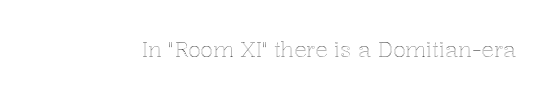
The image shows 21 px text type, upright; set normal letter spacing, not underlined.
